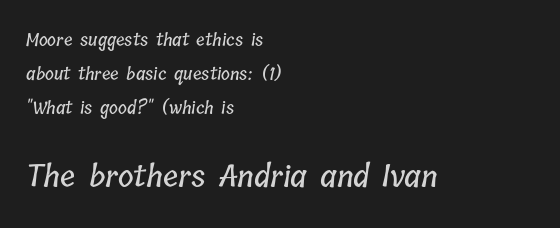
{"width": "condensed", "stroke_contrast": "low", "x_height": "medium", "monospaced": "no", "underline": "no", "align": "left", "line_spacing": "loose", "line_spacing_ratio": 2.0, "letter_spacing": "normal", "letter_spacing_em": 0.0, "larger_block": "second", "size_ratio": 1.76, "glyph_px": 30}
